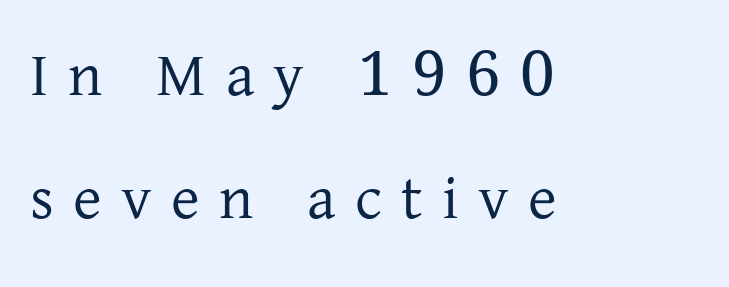
The image shows 62 px regular-weight serif type, upright; set left-aligned, loose line spacing (1.98x), unusually wide letter spacing (+0.31 em), not underlined; low stroke contrast and a medium x-height.
